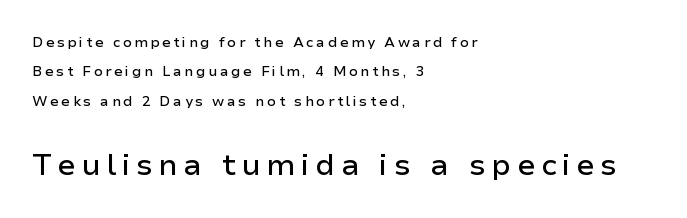
{"serif": "no", "italic": "no", "width": "normal", "stroke_contrast": "low", "x_height": "medium", "monospaced": "no", "underline": "no", "align": "left", "line_spacing": "loose", "line_spacing_ratio": 2.09, "larger_block": "second", "size_ratio": 2.14, "glyph_px": 30}
